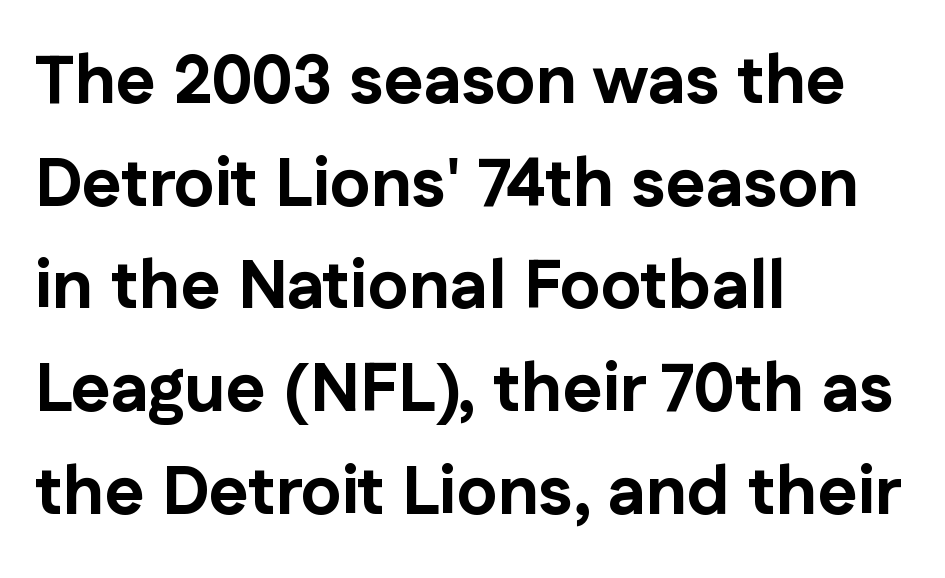
The image shows 68 px bold sans-serif type, upright; set left-aligned, normal line spacing (1.51x), normal letter spacing, not underlined; low stroke contrast and a medium x-height.
